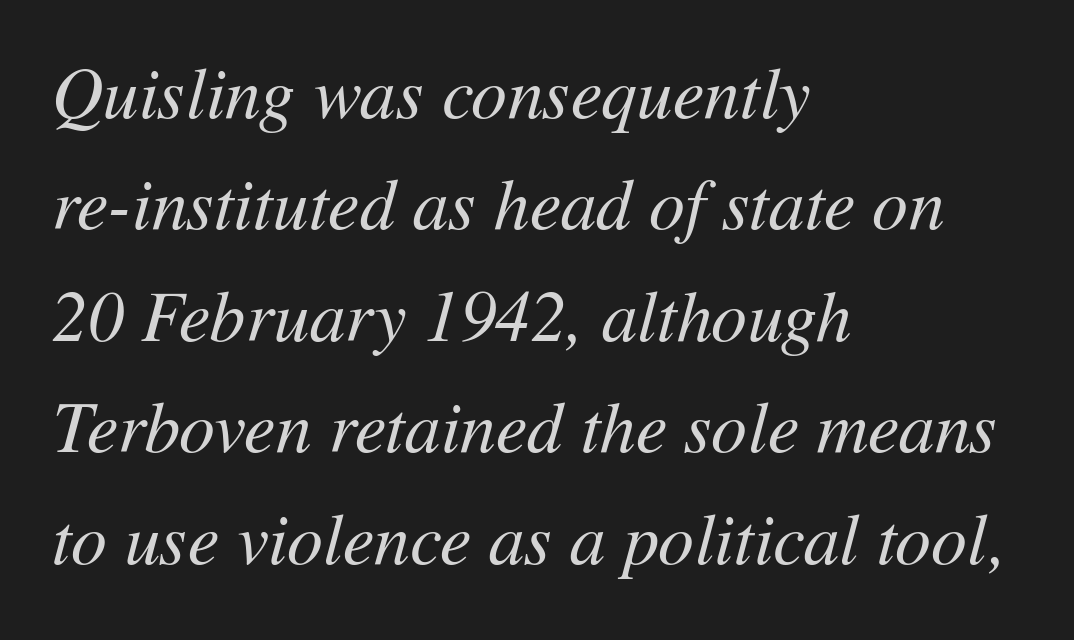
Reading down the column, the eye jumps a familiar distance to each next line. Underlining? Definitely not there. Tracking here is standard; glyphs follow each other at the usual distance. The rendering applies a slant to the glyphs. The letters advance in unequal steps, a hallmark of proportional type.
